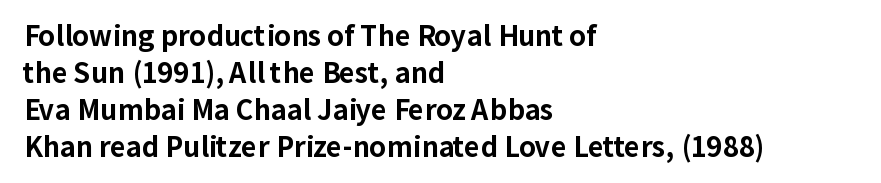
Every character sits straight up, as roman type does. Words appear dense and cohesive because spacing is normal. On the weight axis this lands at bold, roughly 700. In terms of leading, this rendering sits right in the middle.
